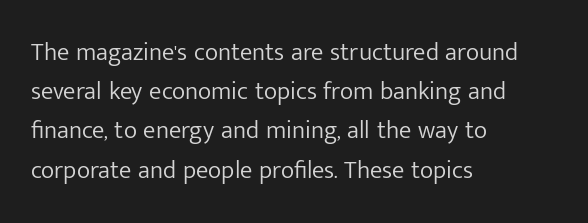
Q: Is the text bold? A: No.
Q: Is the text italic (slanted)? A: No, it is upright.
Q: Is the text underlined? A: No.
Q: How is the paragraph aligned? A: Left-aligned.
Q: Is the spacing between letters normal or unusually wide? A: Normal.
Q: Is the spacing between lines tight, normal or loose? A: Normal.
